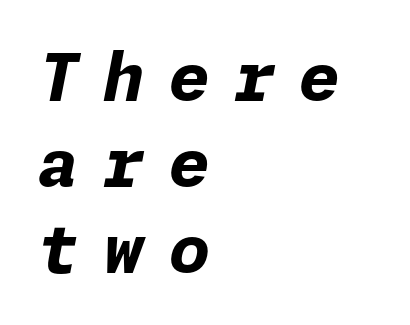
Q: Is the text bold? A: Yes.
Q: Is the text italic (slanted)? A: Yes, it leans right by about 11 degrees.
Q: Is the text underlined? A: No.
Q: How is the paragraph aligned? A: Left-aligned.
Q: Is the spacing between letters normal or unusually wide? A: Unusually wide.
Q: Is the spacing between lines tight, normal or loose? A: Normal.
Q: Width (condensed, normal, or wide)? A: Normal.
Q: Stroke contrast? A: Low.
Q: x-height? A: Medium.
